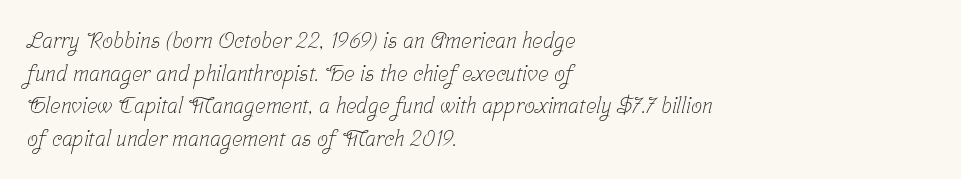
The image shows 22 px text type; set left-aligned, normal line spacing (1.48x), normal letter spacing, not underlined.
